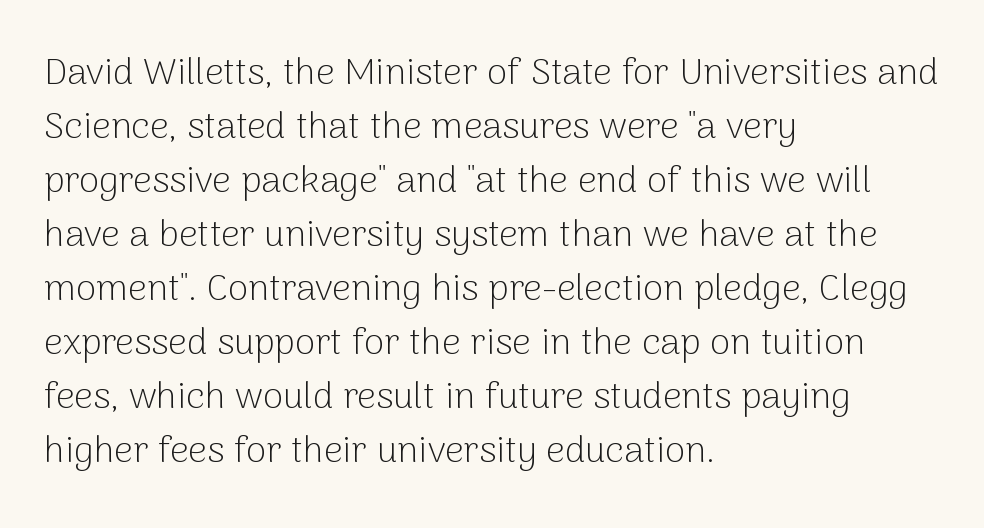
Q: Is the text bold? A: No.
Q: Is the text italic (slanted)? A: No, it is upright.
Q: Is the typeface a serif or a sans-serif typeface? A: Sans-serif.
Q: Is the text underlined? A: No.
Q: How is the paragraph aligned? A: Left-aligned.
Q: Is the spacing between letters normal or unusually wide? A: Normal.
Q: Is the spacing between lines tight, normal or loose? A: Normal.
Q: Width (condensed, normal, or wide)? A: Normal.
Q: Stroke contrast? A: Low.
Q: x-height? A: Medium.
Q: Monospaced? A: No.
